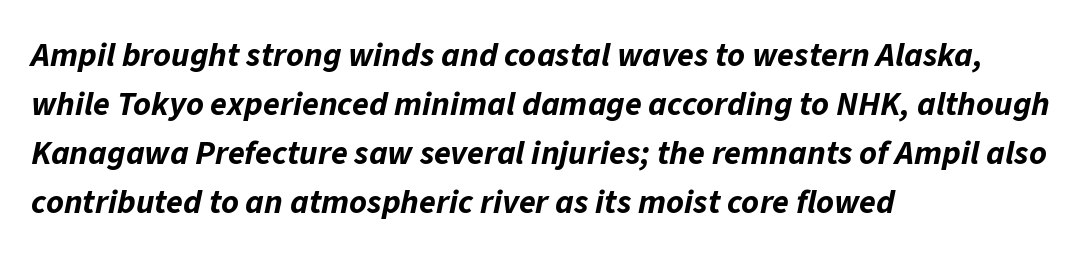
{"italic": "yes", "lean": "right", "slant_degrees": 11, "bold": "yes", "weight": "bold", "width": "normal", "stroke_contrast": "low", "x_height": "medium", "monospaced": "no", "underline": "no", "align": "left", "line_spacing": "normal", "line_spacing_ratio": 1.44, "letter_spacing": "normal", "letter_spacing_em": 0.0, "glyph_px": 34}
